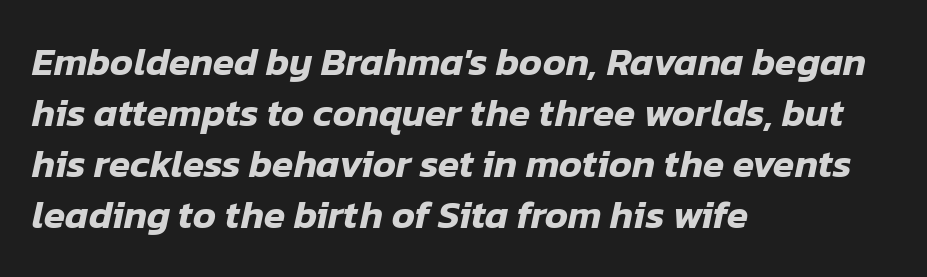
The image shows 39 px text type, italic (leaning right); set left-aligned, normal line spacing (1.31x), normal letter spacing, not underlined; low stroke contrast and a medium x-height.
